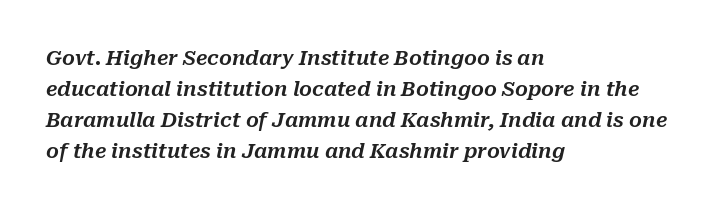
The image shows 20 px text type, italic (leaning right); set left-aligned, normal line spacing (1.55x), normal letter spacing, not underlined.
